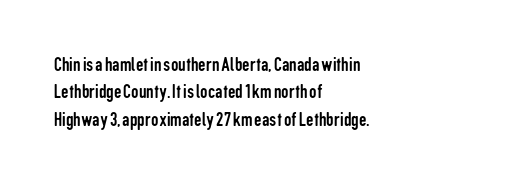
Reading down the block, your eye returns to a fixed left position each line. The weight tops out at a normal text grade. Interline gaps are of average width in this sample. The letters sit at their default tracking, neither squeezed nor spread.
